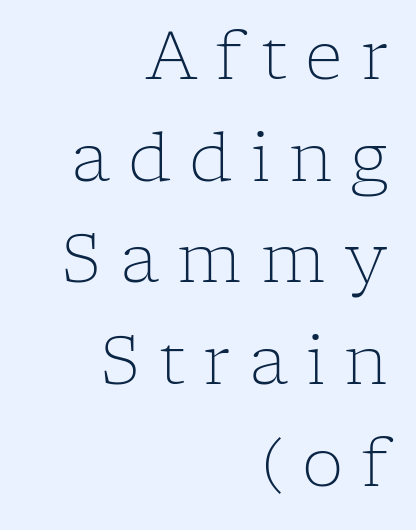
Q: Is the text bold? A: No.
Q: Is the text italic (slanted)? A: No, it is upright.
Q: Is the typeface a serif or a sans-serif typeface? A: Serif.
Q: Is the text underlined? A: No.
Q: How is the paragraph aligned? A: Right-aligned.
Q: Is the spacing between letters normal or unusually wide? A: Unusually wide.
Q: Is the spacing between lines tight, normal or loose? A: Normal.
Q: Width (condensed, normal, or wide)? A: Normal.
Q: Stroke contrast? A: Low.
Q: x-height? A: Medium.
Q: Monospaced? A: No.
